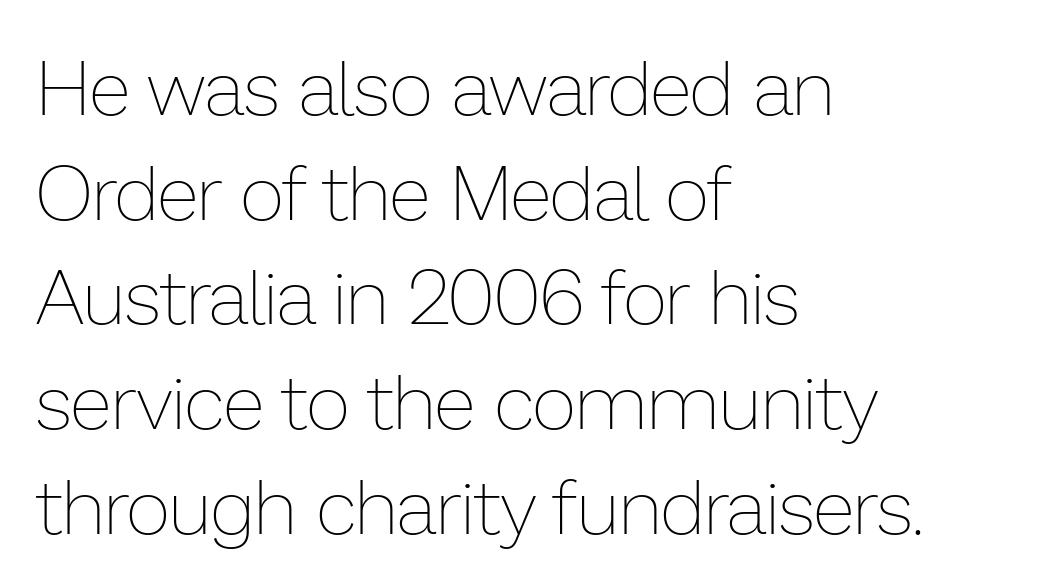
The image shows 77 px thin type, upright; set left-aligned, normal line spacing (1.36x), normal letter spacing, not underlined; low stroke contrast and a medium x-height.
